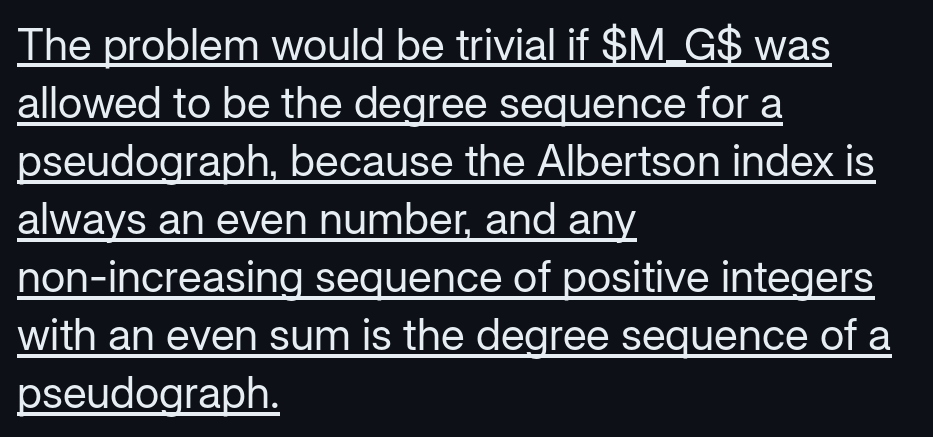
The image shows 44 px regular-weight sans-serif type, upright; set left-aligned, normal line spacing (1.32x), normal letter spacing, underlined; low stroke contrast and a medium x-height.
